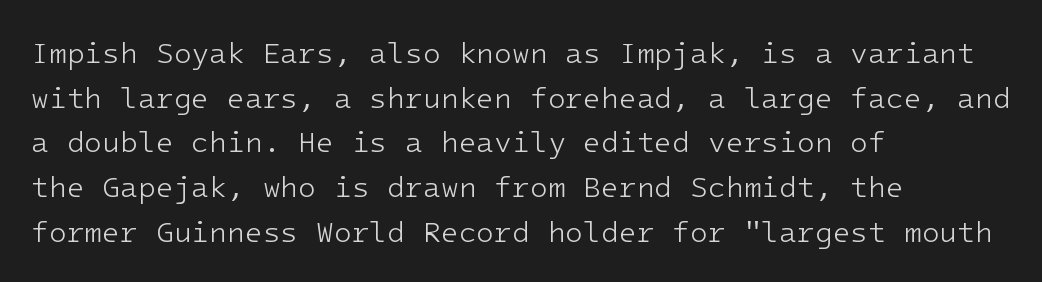
The type sits square on the baseline with zero lean. Look at the bottom of the vertical strokes: they stop flat, with no serifs. The lines are quadded left. Bare-footed words on every line. The typeface has the unassuming heft of standard copy or less.
